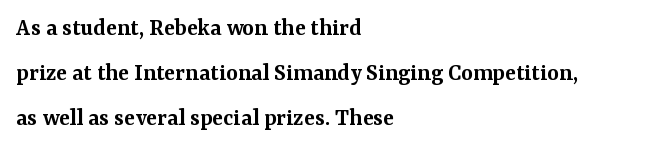
The image shows 25 px text type, upright; set left-aligned, line spacing 1.8x, normal letter spacing, not underlined.
